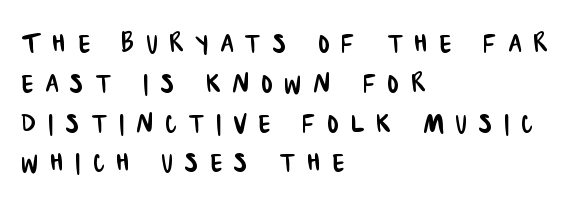
The image shows 34 px condensed sans-serif type; set left-aligned, line spacing 1.17x, unusually wide letter spacing (+0.35 em), not underlined; low stroke contrast and a large x-height.
